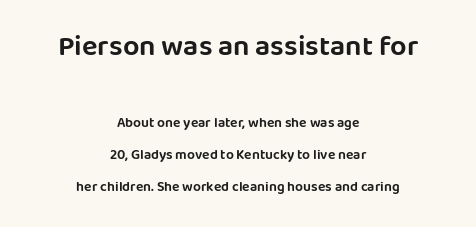
{"serif": "no", "italic": "no", "width": "normal", "stroke_contrast": "low", "x_height": "large", "monospaced": "no", "underline": "no", "align": "center", "line_spacing": "loose", "line_spacing_ratio": 2.3, "letter_spacing": "normal", "letter_spacing_em": 0.0, "larger_block": "first", "size_ratio": 2.07, "glyph_px": 29}
